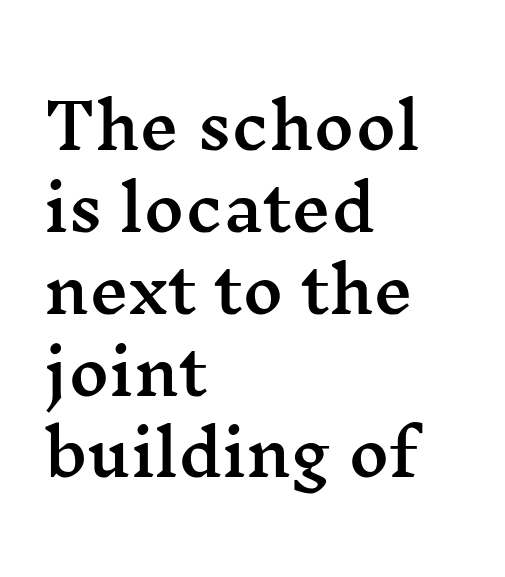
Q: Is the text italic (slanted)? A: No, it is upright.
Q: Is the typeface a serif or a sans-serif typeface? A: Serif.
Q: Is the text underlined? A: No.
Q: How is the paragraph aligned? A: Left-aligned.
Q: Is the spacing between letters normal or unusually wide? A: Normal.
Q: Is the spacing between lines tight, normal or loose? A: Normal.
Q: Width (condensed, normal, or wide)? A: Wide.
Q: Stroke contrast? A: Medium.
Q: x-height? A: Medium.
Q: Monospaced? A: No.
